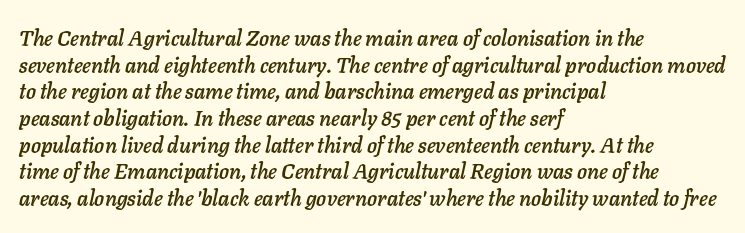
A bare baseline throughout the passage. Where is the straight margin? On the left. The rendering uses a moderate line-height, typical for paragraphs. The line texture is even and compact thanks to regular tracking. The whole block is typeset with a tilt.
